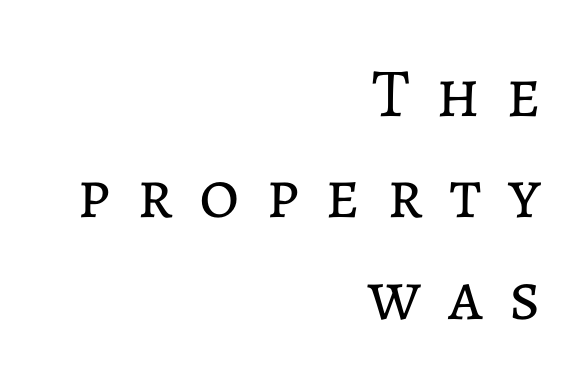
Q: Is the text bold? A: No.
Q: Is the text italic (slanted)? A: No, it is upright.
Q: Is the text underlined? A: No.
Q: How is the paragraph aligned? A: Right-aligned.
Q: Is the spacing between letters normal or unusually wide? A: Unusually wide.
Q: Is the spacing between lines tight, normal or loose? A: Normal.
Q: Width (condensed, normal, or wide)? A: Normal.
Q: Stroke contrast? A: Low.
Q: x-height? A: Medium.
Q: Monospaced? A: No.
